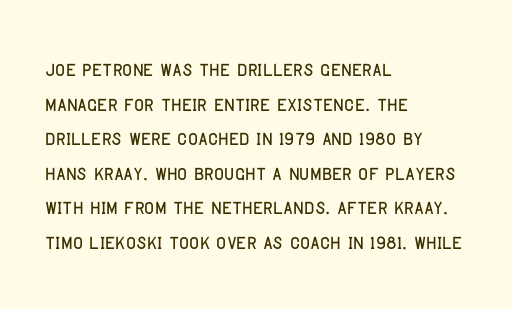
{"italic": "no", "underline": "no", "align": "left", "line_spacing": "normal", "line_spacing_ratio": 1.28, "letter_spacing": "normal", "letter_spacing_em": 0.0, "glyph_px": 27}
